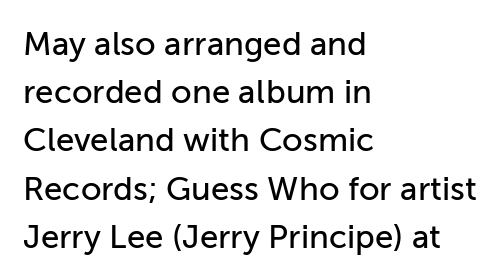
The image shows 33 px sans-serif type, upright; set left-aligned, normal line spacing (1.46x), normal letter spacing, not underlined; low stroke contrast and a medium x-height.
